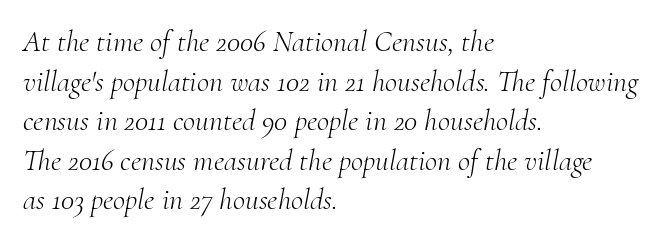
The image shows 30 px light serif type, italic (leaning right); set left-aligned, normal line spacing (1.32x), normal letter spacing, not underlined; medium stroke contrast and a small x-height.
